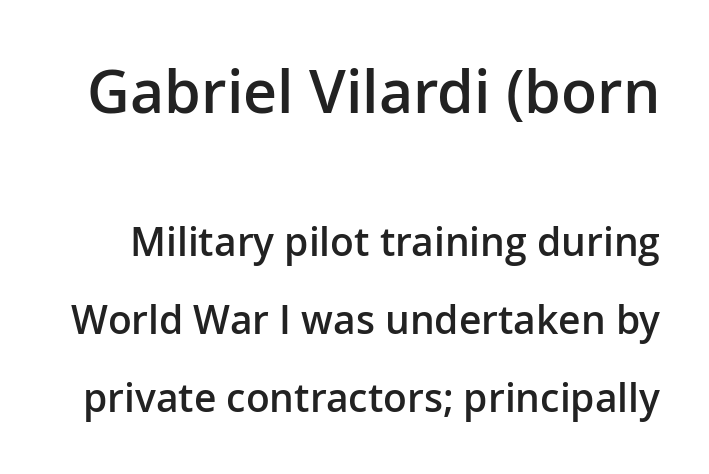
The image shows 59 px semibold sans-serif type, upright; set loose line spacing (2.0x), normal letter spacing, not underlined; the first (top) block is 1.51x larger; low stroke contrast and a medium x-height.
